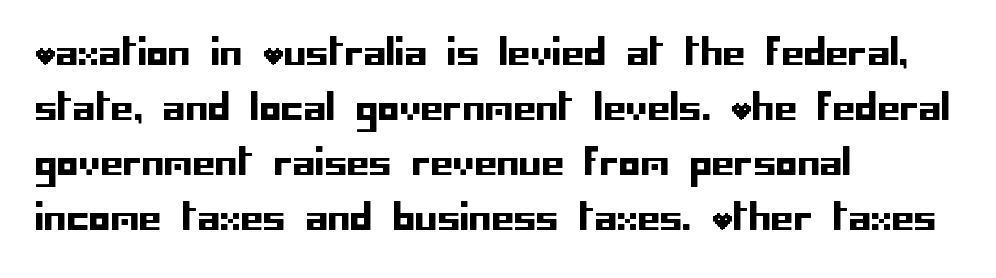
The image shows 36 px sans-serif type, upright; set left-aligned, normal line spacing (1.53x), normal letter spacing, not underlined; low stroke contrast and a large x-height.
